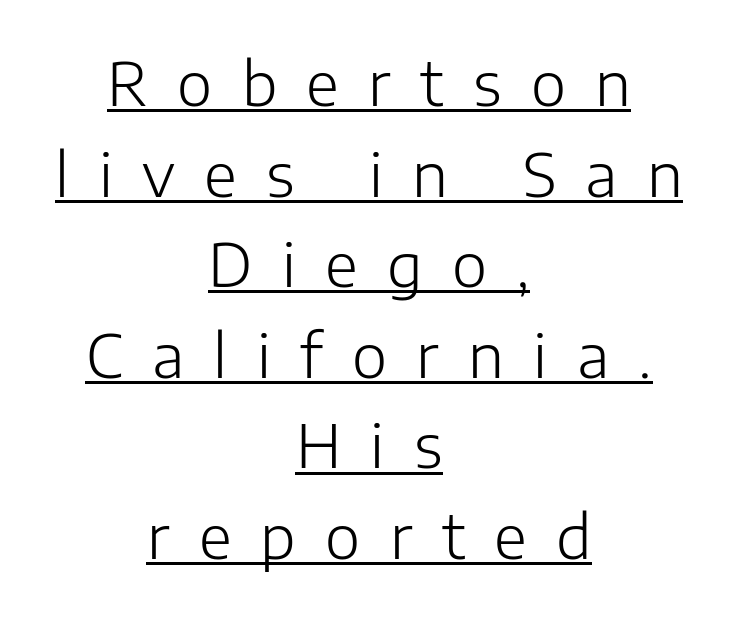
Q: Is the text bold? A: No.
Q: Is the text italic (slanted)? A: No, it is upright.
Q: Is the typeface a serif or a sans-serif typeface? A: Sans-serif.
Q: Is the text underlined? A: Yes.
Q: How is the paragraph aligned? A: Centered.
Q: Is the spacing between letters normal or unusually wide? A: Unusually wide.
Q: Is the spacing between lines tight, normal or loose? A: Normal.
Q: Width (condensed, normal, or wide)? A: Normal.
Q: Stroke contrast? A: Low.
Q: x-height? A: Medium.
Q: Monospaced? A: No.
